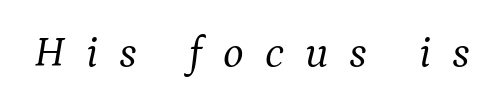
Q: Is the text bold? A: No.
Q: Is the text italic (slanted)? A: Yes, it leans right by about 9 degrees.
Q: Is the typeface a serif or a sans-serif typeface? A: Serif.
Q: Is the text underlined? A: No.
Q: Is the spacing between letters normal or unusually wide? A: Unusually wide.
Q: Width (condensed, normal, or wide)? A: Normal.
Q: Stroke contrast? A: Medium.
Q: x-height? A: Medium.
Q: Monospaced? A: No.
